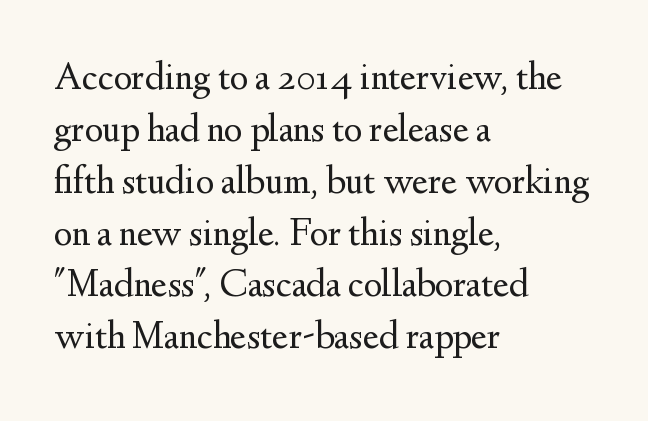
The image shows 39 px regular-weight serif type, upright; set left-aligned, normal line spacing (1.33x), normal letter spacing, not underlined; medium stroke contrast and a small x-height.
